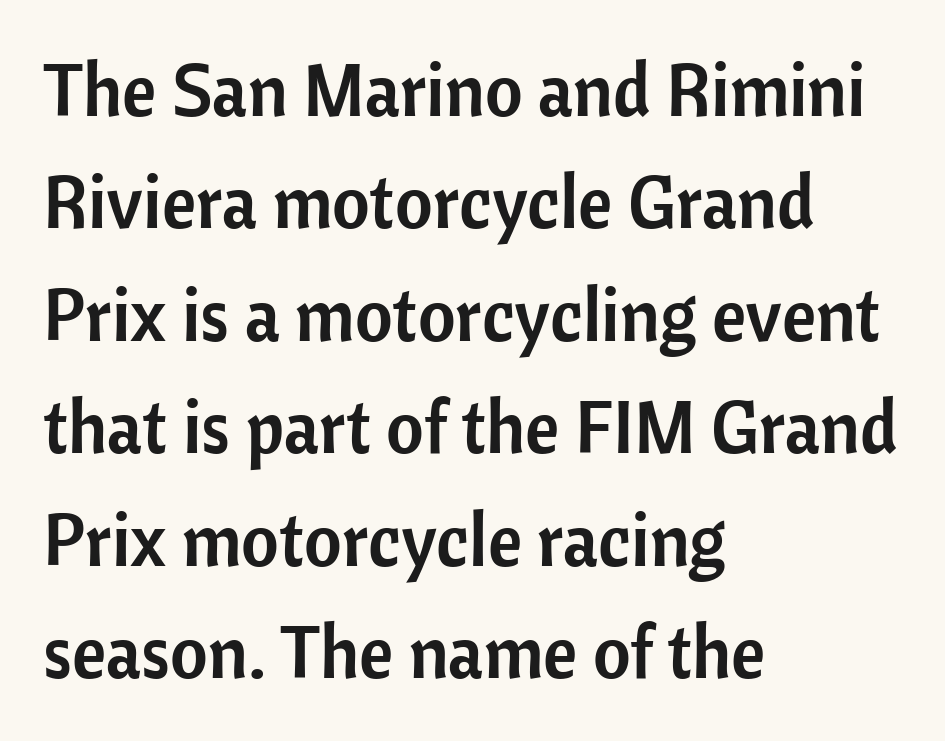
The image shows 73 px sans-serif type, upright; set left-aligned, normal line spacing (1.54x), normal letter spacing, not underlined; low stroke contrast and a medium x-height.
